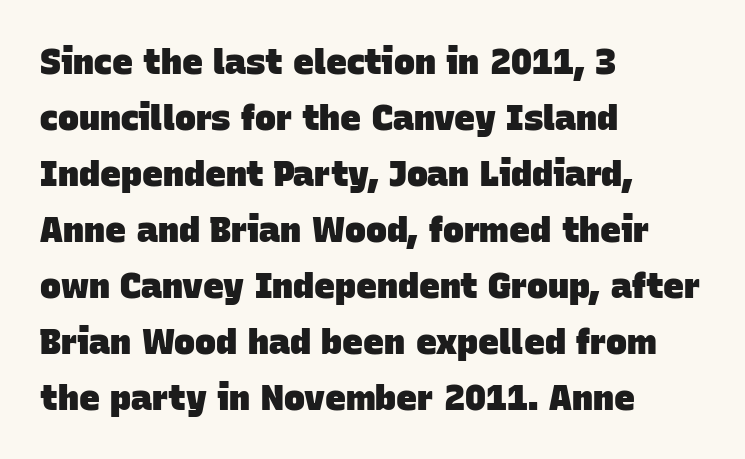
{"serif": "no", "bold": "yes", "weight": "heavy", "width": "normal", "stroke_contrast": "low", "x_height": "large", "monospaced": "no", "underline": "no", "align": "left", "line_spacing": "normal", "line_spacing_ratio": 1.6, "letter_spacing": "normal", "letter_spacing_em": 0.0, "glyph_px": 35}
